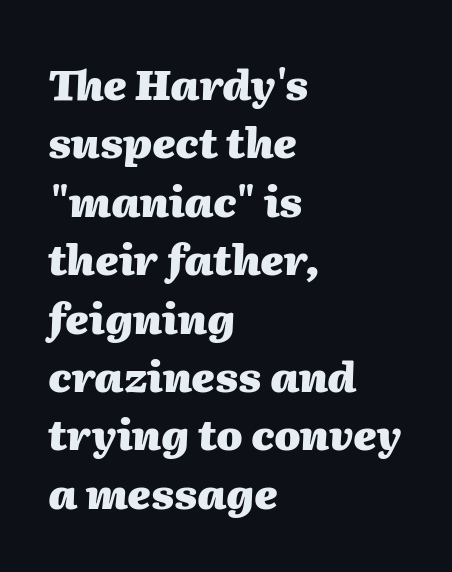
{"italic": "yes", "lean": "right", "slant_degrees": 2, "bold": "yes", "weight": "heavy", "width": "normal", "stroke_contrast": "medium", "x_height": "medium", "monospaced": "no", "underline": "no", "align": "left", "line_spacing": "normal", "line_spacing_ratio": 1.39, "letter_spacing": "normal", "letter_spacing_em": 0.0, "glyph_px": 42}
